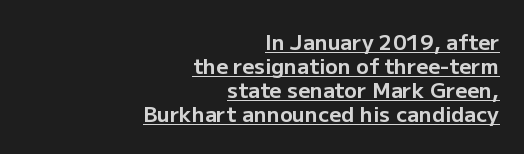
Q: Is the text bold? A: Yes.
Q: Is the text italic (slanted)? A: No, it is upright.
Q: Is the text underlined? A: Yes.
Q: How is the paragraph aligned? A: Right-aligned.
Q: Is the spacing between letters normal or unusually wide? A: Normal.
Q: Is the spacing between lines tight, normal or loose? A: Tight.
